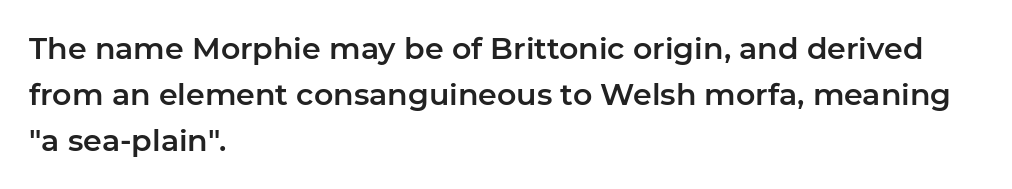
{"serif": "no", "italic": "no", "width": "normal", "stroke_contrast": "low", "x_height": "medium", "monospaced": "no", "underline": "no", "align": "left", "line_spacing": "normal", "line_spacing_ratio": 1.54, "letter_spacing": "normal", "letter_spacing_em": 0.0, "glyph_px": 30}
